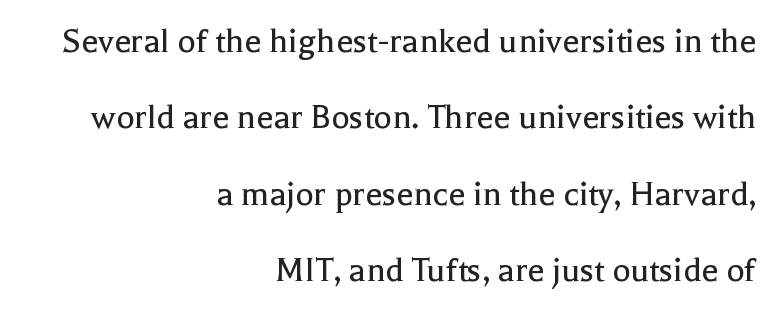
Q: Is the text bold? A: No.
Q: Is the text italic (slanted)? A: No, it is upright.
Q: Is the typeface a serif or a sans-serif typeface? A: Serif.
Q: Is the text underlined? A: No.
Q: How is the paragraph aligned? A: Right-aligned.
Q: Is the spacing between letters normal or unusually wide? A: Normal.
Q: Is the spacing between lines tight, normal or loose? A: Loose.
Q: Width (condensed, normal, or wide)? A: Normal.
Q: x-height? A: Medium.
Q: Monospaced? A: No.
